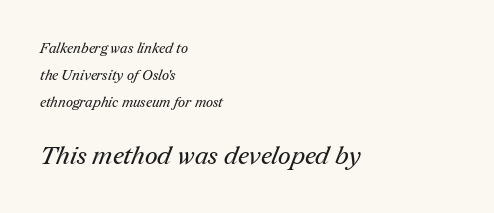
{"bold": "no", "underline": "no", "align": "left", "line_spacing": "loose", "line_spacing_ratio": 1.93, "letter_spacing": "normal", "letter_spacing_em": 0.0, "larger_block": "second", "size_ratio": 1.79, "glyph_px": 25}
